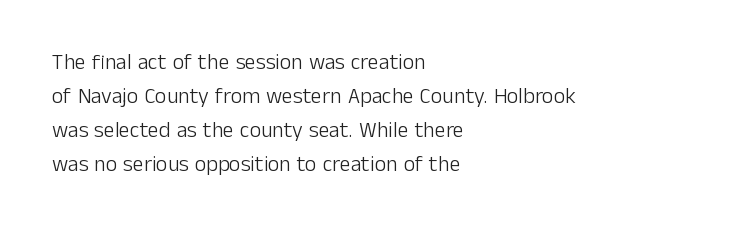
The image shows 22 px text type, upright; set left-aligned, normal line spacing (1.55x), normal letter spacing, not underlined.
